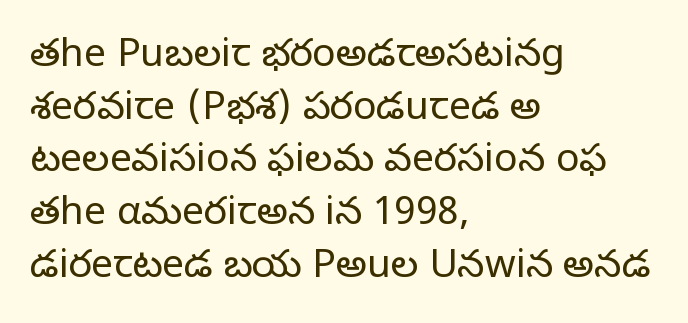
{"serif": "no", "italic": "no", "bold": "no", "weight": "light", "width": "normal", "stroke_contrast": "low", "x_height": "medium", "monospaced": "no", "underline": "no", "align": "left", "line_spacing": "normal", "line_spacing_ratio": 1.35, "letter_spacing": "normal", "letter_spacing_em": 0.0, "glyph_px": 39}
